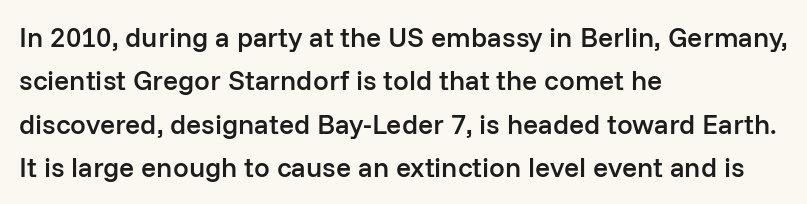
Q: Is the text bold? A: Semi-bold.
Q: Is the text italic (slanted)? A: No, it is upright.
Q: Is the typeface a serif or a sans-serif typeface? A: Sans-serif.
Q: Is the text underlined? A: No.
Q: How is the paragraph aligned? A: Left-aligned.
Q: Is the spacing between letters normal or unusually wide? A: Normal.
Q: Is the spacing between lines tight, normal or loose? A: Normal.
Q: Width (condensed, normal, or wide)? A: Normal.
Q: Stroke contrast? A: Low.
Q: x-height? A: Medium.
Q: Monospaced? A: No.
